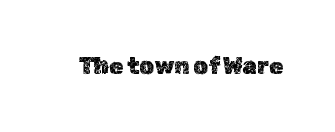
{"italic": "no", "underline": "no", "letter_spacing": "normal", "letter_spacing_em": 0.0, "glyph_px": 23}
